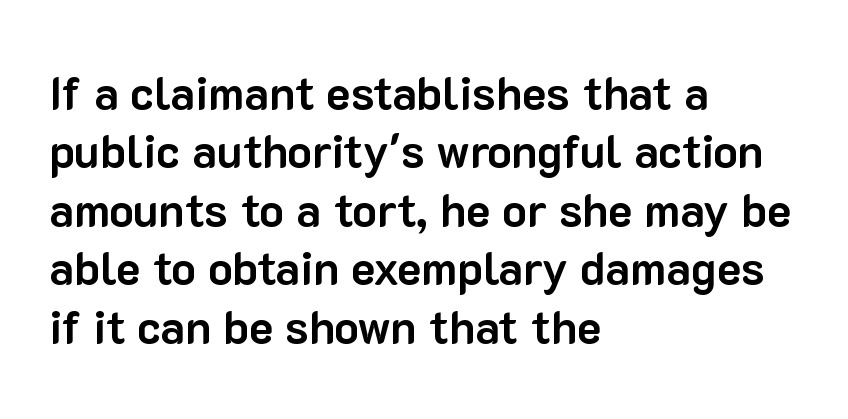
{"serif": "no", "italic": "no", "bold": "yes", "weight": "bold", "width": "normal", "stroke_contrast": "low", "x_height": "medium", "monospaced": "no", "underline": "no", "align": "left", "line_spacing": "normal", "line_spacing_ratio": 1.27, "letter_spacing": "normal", "letter_spacing_em": 0.0, "glyph_px": 46}
